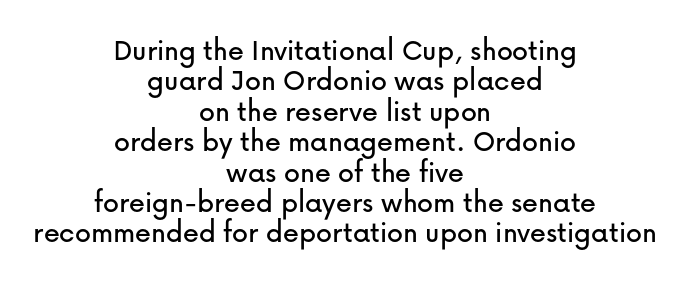
The image shows 32 px sans-serif type, upright; set centered, tight line spacing (0.95x), normal letter spacing, not underlined; low stroke contrast and a medium x-height.
